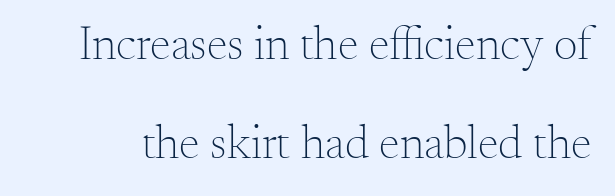
The letterforms sit at book weight or below. The string is rendered with underlining switched off. How are the letters spaced? Ordinarily, with no added tracking. Style check: upright.
